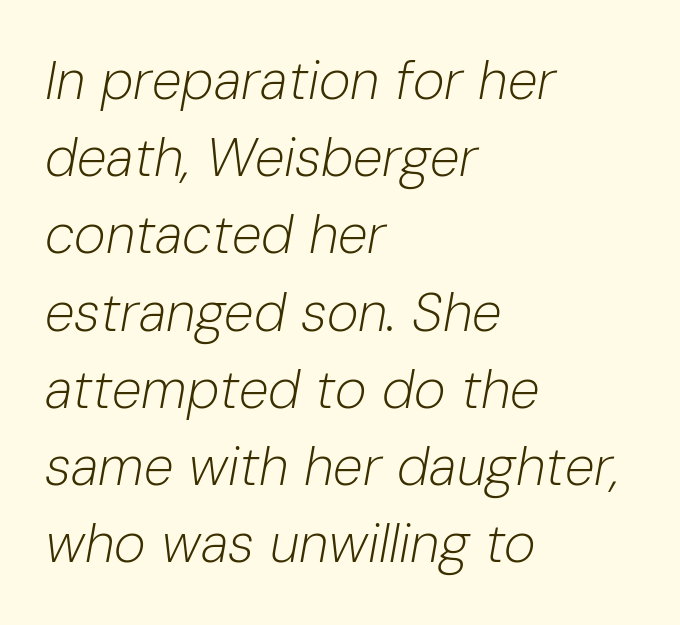
Quick note: interline space is typical. The rendering uses natural spacing where letterforms have individual widths. The face used here has a pronounced slope to its letters. Type without underlining. Words appear dense and cohesive because spacing is normal.
